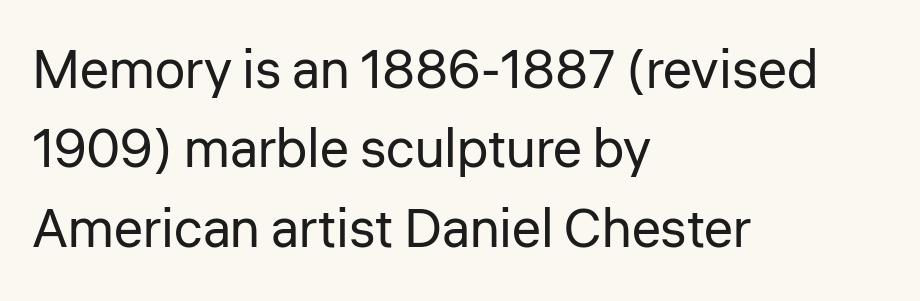
Q: Is the text bold? A: No.
Q: Is the text italic (slanted)? A: No, it is upright.
Q: Is the typeface a serif or a sans-serif typeface? A: Sans-serif.
Q: Is the text underlined? A: No.
Q: How is the paragraph aligned? A: Left-aligned.
Q: Is the spacing between letters normal or unusually wide? A: Normal.
Q: Is the spacing between lines tight, normal or loose? A: Normal.
Q: Width (condensed, normal, or wide)? A: Normal.
Q: Stroke contrast? A: Low.
Q: x-height? A: Medium.
Q: Monospaced? A: No.
